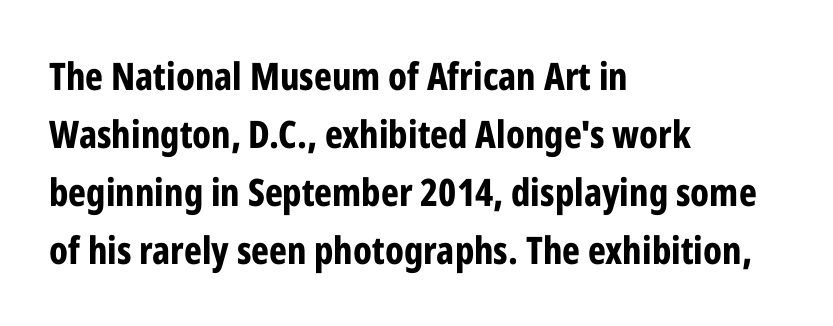
{"serif": "no", "italic": "no", "bold": "yes", "weight": "bold", "width": "condensed", "stroke_contrast": "low", "x_height": "medium", "monospaced": "no", "underline": "no", "align": "left", "line_spacing": "normal", "line_spacing_ratio": 1.53, "letter_spacing": "normal", "letter_spacing_em": 0.0, "glyph_px": 38}
